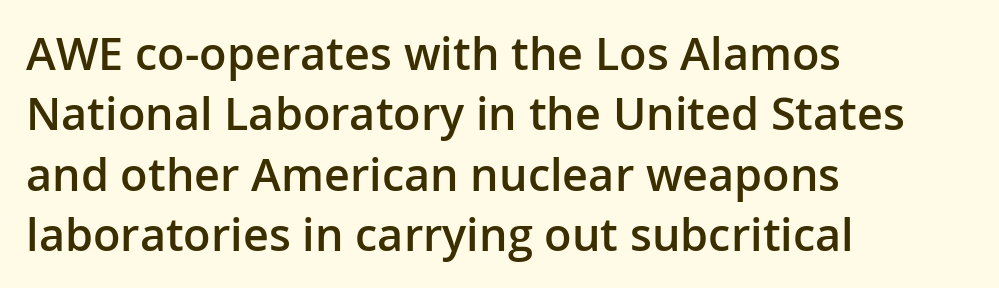
Students, this is semibold: more ink than regular, less than bold. Here the designer chose a conventional face with non-uniform glyph widths. What stands out about the letter spacing? Nothing — it is the standard amount. A typesetter would mark this as roman, not italic. The passage is arranged the way most books set body copy — flush left. What's the leading like? Ordinary, nothing unusual.
